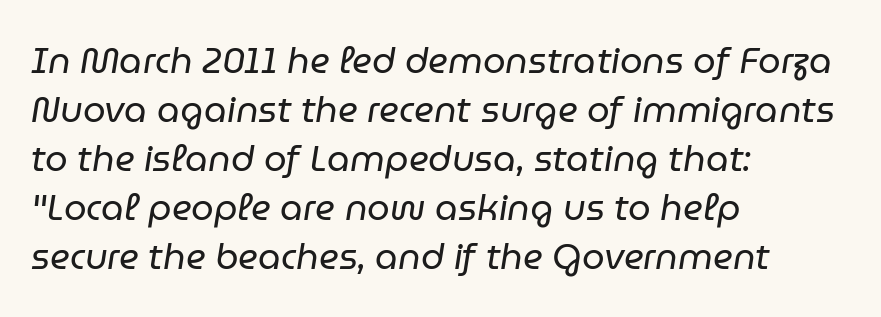
Q: Is the text bold? A: No.
Q: Is the text italic (slanted)? A: Yes, it leans right by about 9 degrees.
Q: Is the text underlined? A: No.
Q: How is the paragraph aligned? A: Left-aligned.
Q: Is the spacing between letters normal or unusually wide? A: Normal.
Q: Is the spacing between lines tight, normal or loose? A: Normal.
Q: Width (condensed, normal, or wide)? A: Normal.
Q: Stroke contrast? A: Low.
Q: x-height? A: Medium.
Q: Monospaced? A: No.
